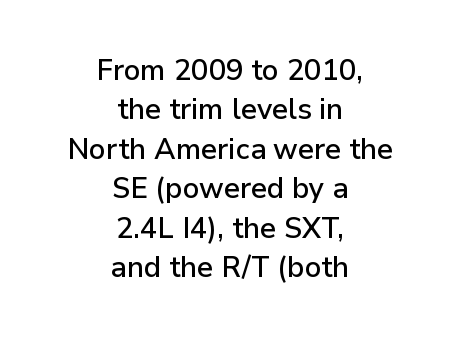
Quick note: interline space is typical. Beneath every word, the page is bare. The lettering stays uniformly vertical, giving the passage a roman look. Leftover space on each line is divided equally before and after the words.
